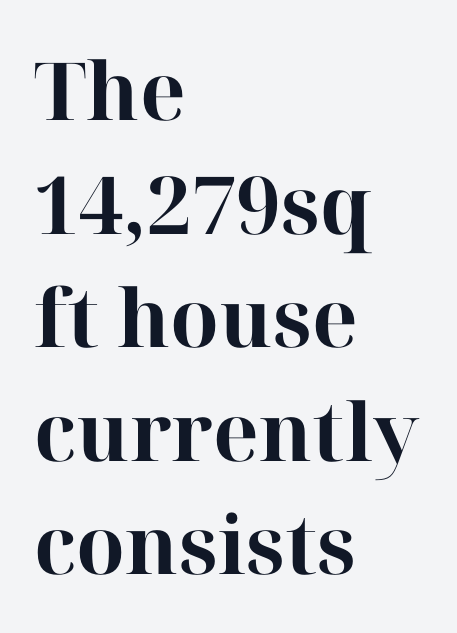
{"serif": "yes", "italic": "no", "bold": "yes", "weight": "bold", "width": "normal", "stroke_contrast": "high", "x_height": "medium", "monospaced": "no", "underline": "no", "align": "left", "line_spacing": "normal", "line_spacing_ratio": 1.42, "letter_spacing": "normal", "letter_spacing_em": 0.0, "glyph_px": 80}
